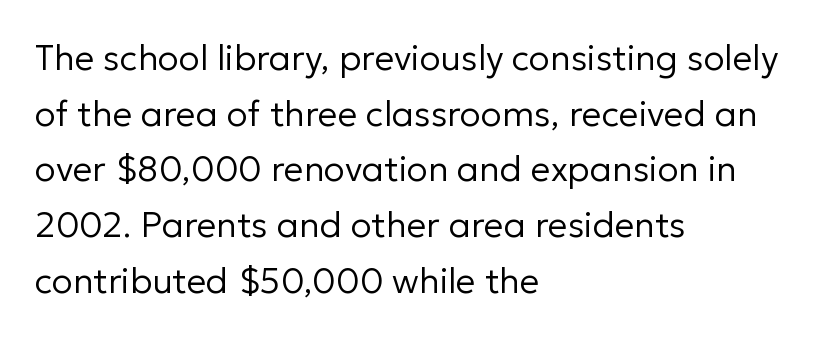
Q: Is the text bold? A: No.
Q: Is the text italic (slanted)? A: No, it is upright.
Q: Is the typeface a serif or a sans-serif typeface? A: Sans-serif.
Q: Is the text underlined? A: No.
Q: How is the paragraph aligned? A: Left-aligned.
Q: Is the spacing between letters normal or unusually wide? A: Normal.
Q: Is the spacing between lines tight, normal or loose? A: Normal.
Q: Width (condensed, normal, or wide)? A: Normal.
Q: Stroke contrast? A: Low.
Q: x-height? A: Medium.
Q: Monospaced? A: No.
